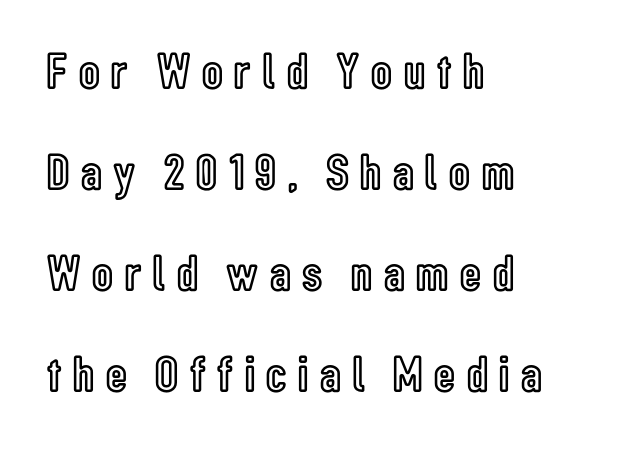
{"italic": "no", "width": "condensed", "x_height": "medium", "monospaced": "no", "underline": "no", "align": "left", "line_spacing": "loose", "line_spacing_ratio": 1.98, "letter_spacing": "wide", "letter_spacing_em": 0.23, "glyph_px": 51}
